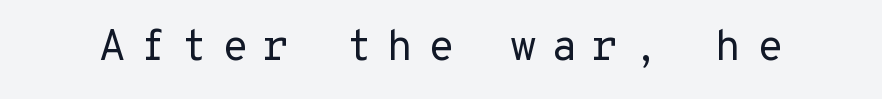
The image shows 43 px regular-weight sans-serif type, upright, monospaced; set unusually wide letter spacing (+0.34 em), not underlined; low stroke contrast and a medium x-height.
